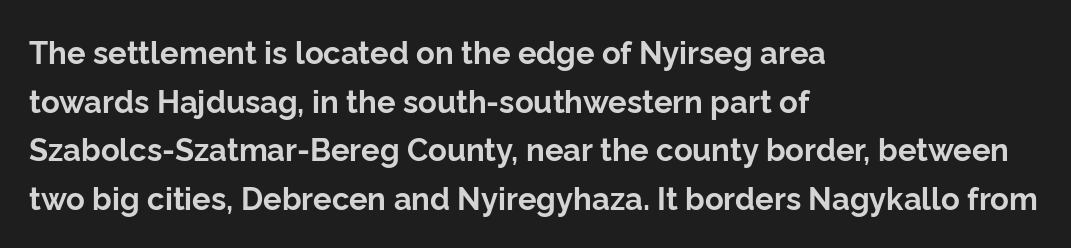
Q: Is the text bold? A: Yes.
Q: Is the text italic (slanted)? A: No, it is upright.
Q: Is the typeface a serif or a sans-serif typeface? A: Sans-serif.
Q: Is the text underlined? A: No.
Q: How is the paragraph aligned? A: Left-aligned.
Q: Is the spacing between letters normal or unusually wide? A: Normal.
Q: Is the spacing between lines tight, normal or loose? A: Normal.
Q: Width (condensed, normal, or wide)? A: Normal.
Q: Stroke contrast? A: Low.
Q: x-height? A: Medium.
Q: Monospaced? A: No.
